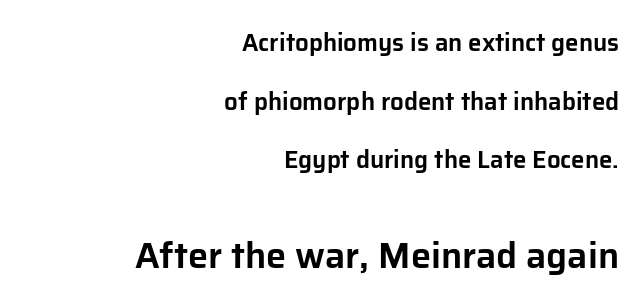
{"serif": "no", "italic": "no", "width": "normal", "stroke_contrast": "low", "x_height": "medium", "monospaced": "no", "underline": "no", "align": "right", "line_spacing": "loose", "line_spacing_ratio": 2.44, "letter_spacing": "normal", "letter_spacing_em": 0.0, "larger_block": "second", "size_ratio": 1.5, "glyph_px": 36}
